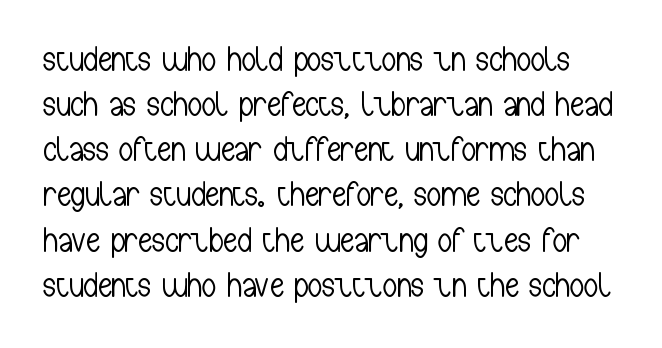
Q: Is the text bold? A: No.
Q: Is the text italic (slanted)? A: No, it is upright.
Q: Is the typeface a serif or a sans-serif typeface? A: Sans-serif.
Q: Is the text underlined? A: No.
Q: Is the spacing between letters normal or unusually wide? A: Normal.
Q: Is the spacing between lines tight, normal or loose? A: Normal.
Q: Width (condensed, normal, or wide)? A: Condensed.
Q: Stroke contrast? A: Low.
Q: x-height? A: Medium.
Q: Monospaced? A: No.
